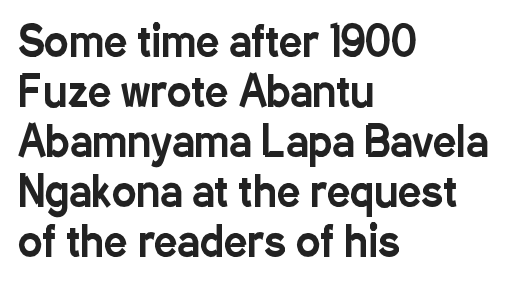
Q: Is the text italic (slanted)? A: No, it is upright.
Q: Is the typeface a serif or a sans-serif typeface? A: Sans-serif.
Q: Is the text underlined? A: No.
Q: How is the paragraph aligned? A: Left-aligned.
Q: Is the spacing between letters normal or unusually wide? A: Normal.
Q: Width (condensed, normal, or wide)? A: Condensed.
Q: Stroke contrast? A: Low.
Q: x-height? A: Medium.
Q: Monospaced? A: No.
